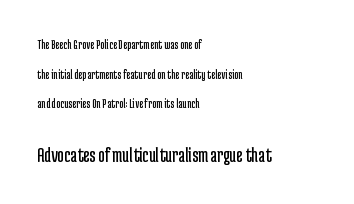
The image shows 22 px text type, upright; set left-aligned, loose line spacing (2.11x), normal letter spacing, not underlined; the second (bottom) block is 1.57x larger.
